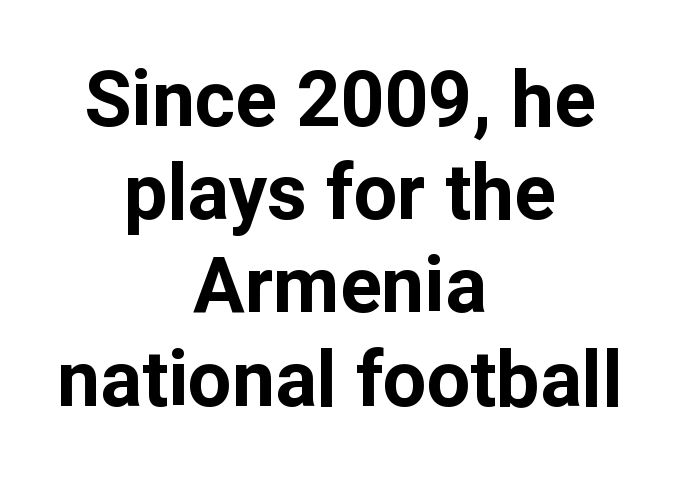
The image shows 77 px bold sans-serif type, upright; set centered, line spacing 1.21x, normal letter spacing, not underlined; low stroke contrast and a medium x-height.
